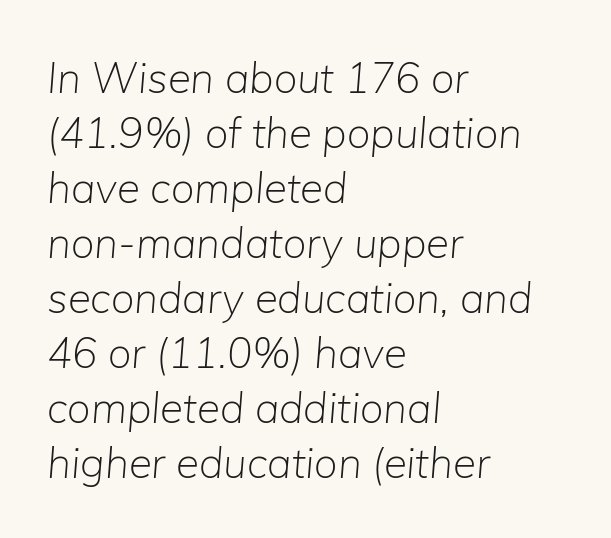
The image shows 42 px light type, italic (leaning right); set left-aligned, normal line spacing (1.31x), normal letter spacing, not underlined; low stroke contrast and a medium x-height.
